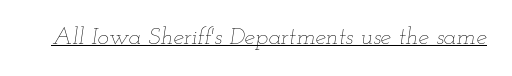
The image shows 24 px text type, italic (leaning right); set normal letter spacing, underlined.
